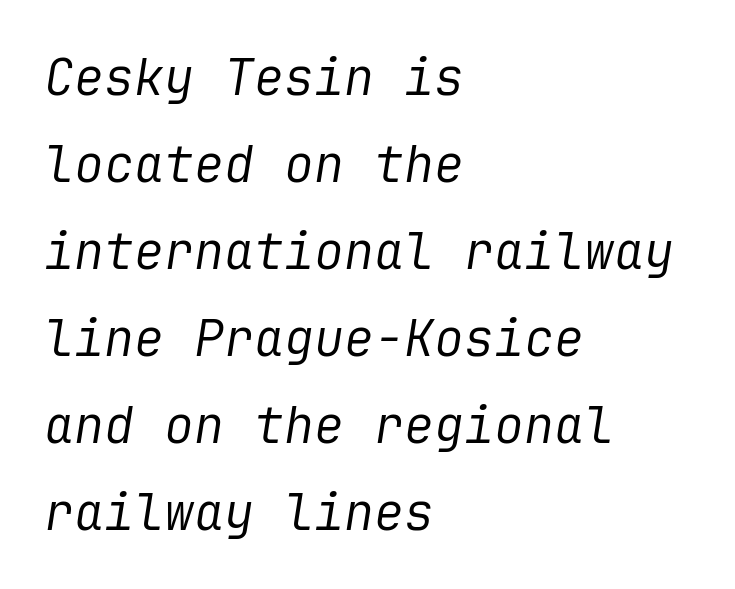
The image shows 50 px regular-weight type, italic (leaning right); set left-aligned, line spacing 1.74x, normal letter spacing, not underlined; low stroke contrast and a medium x-height.
